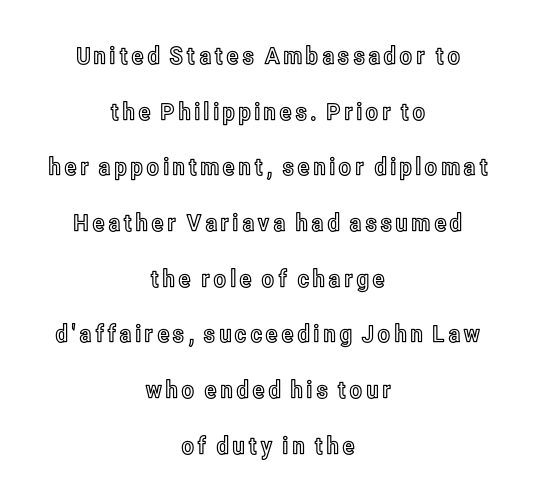
The image shows 24 px text type, upright; set centered, loose line spacing (2.32x), not underlined.
